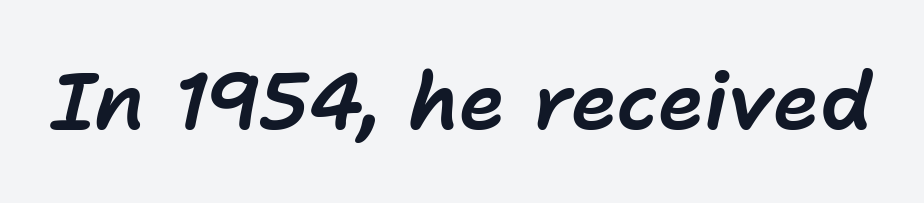
The image shows 79 px text type, italic (leaning right); set normal letter spacing, not underlined; low stroke contrast and a medium x-height.
